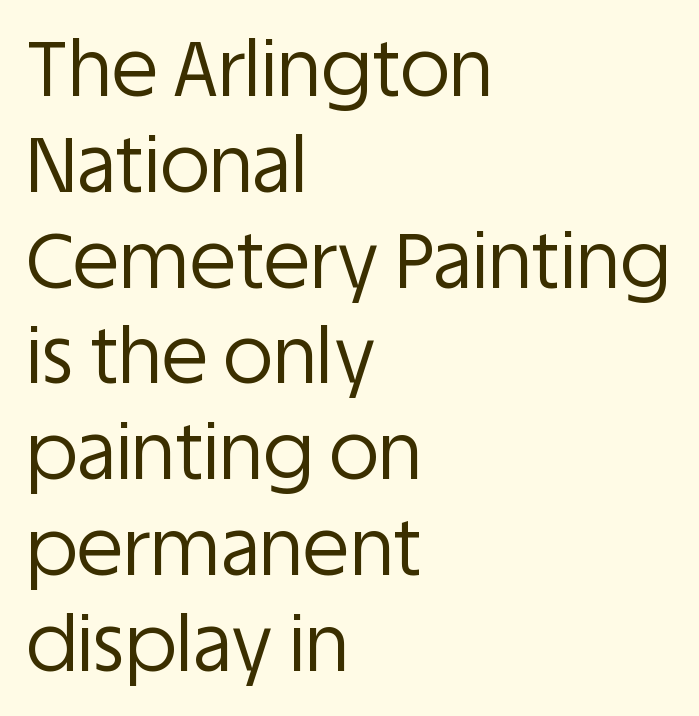
The image shows 76 px regular-weight sans-serif type, upright; set left-aligned, normal line spacing (1.26x), normal letter spacing, not underlined; low stroke contrast and a large x-height.
